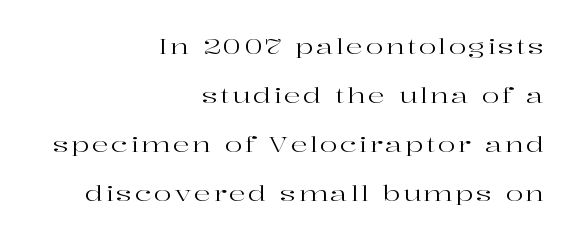
The specimen reads as upright at a glance. Honestly, there is no underline to notice here at all. The cut favours lightness, reaching ordinary text weight at its darkest. Summary of vertical rhythm: relaxed, with wide interline spacing. This sample is right-justified, so line beginnings fall wherever the words allow.
